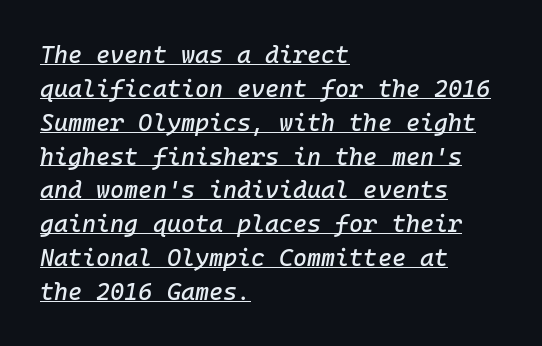
{"italic": "yes", "lean": "right", "slant_degrees": 10, "underline": "yes", "align": "left", "line_spacing": "normal", "line_spacing_ratio": 1.41, "letter_spacing": "normal", "letter_spacing_em": 0.0, "glyph_px": 24}
